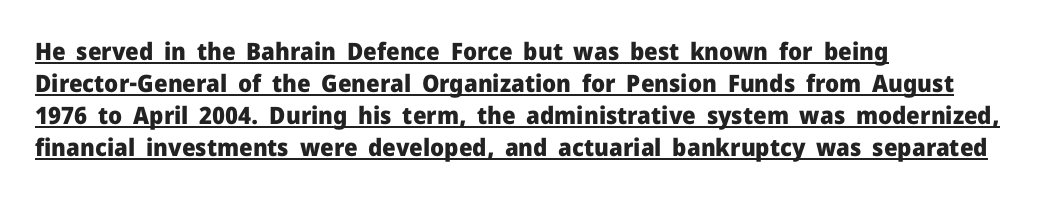
{"italic": "no", "bold": "yes", "underline": "yes", "align": "left", "line_spacing": "normal", "line_spacing_ratio": 1.33, "letter_spacing": "normal", "letter_spacing_em": 0.0, "glyph_px": 24}
